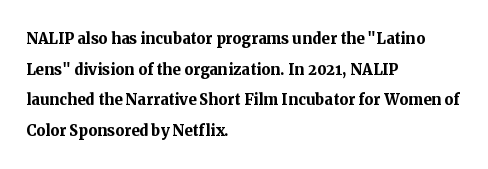
Q: Is the text bold? A: Yes.
Q: Is the text italic (slanted)? A: No, it is upright.
Q: Is the text underlined? A: No.
Q: How is the paragraph aligned? A: Left-aligned.
Q: Is the spacing between letters normal or unusually wide? A: Normal.
Q: Is the spacing between lines tight, normal or loose? A: Normal.
